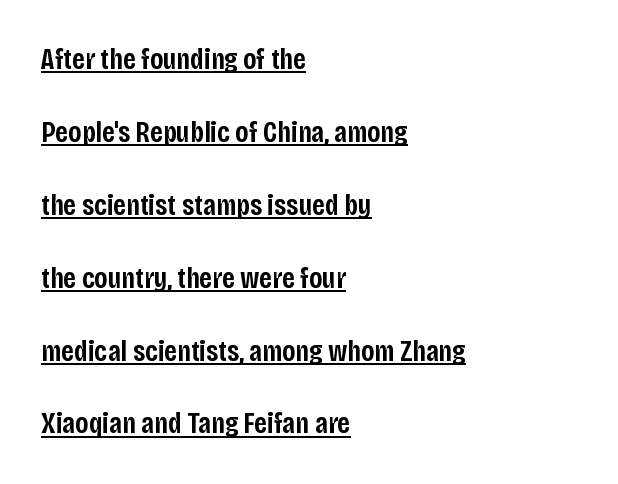
Q: Is the text bold? A: Semi-bold.
Q: Is the text italic (slanted)? A: No, it is upright.
Q: Is the typeface a serif or a sans-serif typeface? A: Sans-serif.
Q: Is the text underlined? A: Yes.
Q: How is the paragraph aligned? A: Left-aligned.
Q: Is the spacing between letters normal or unusually wide? A: Normal.
Q: Is the spacing between lines tight, normal or loose? A: Loose.
Q: Width (condensed, normal, or wide)? A: Condensed.
Q: Stroke contrast? A: Low.
Q: x-height? A: Large.
Q: Monospaced? A: No.
